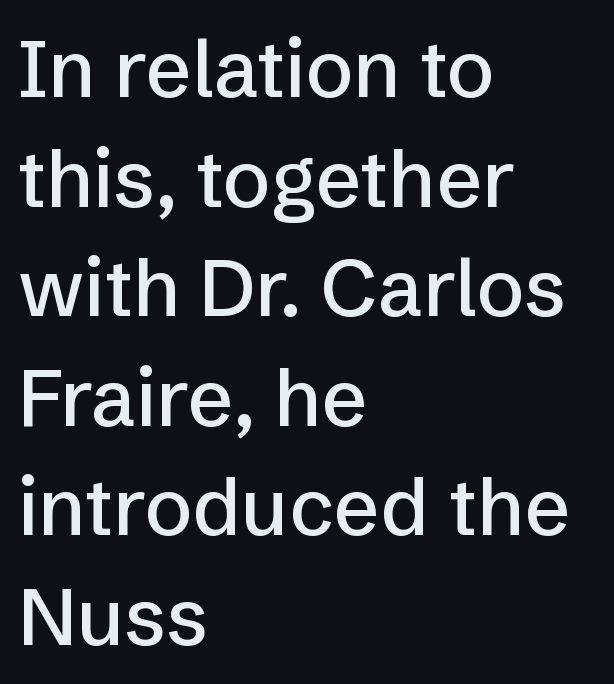
The image shows 80 px sans-serif type, upright; set left-aligned, normal line spacing (1.37x), normal letter spacing, not underlined; low stroke contrast and a medium x-height.
